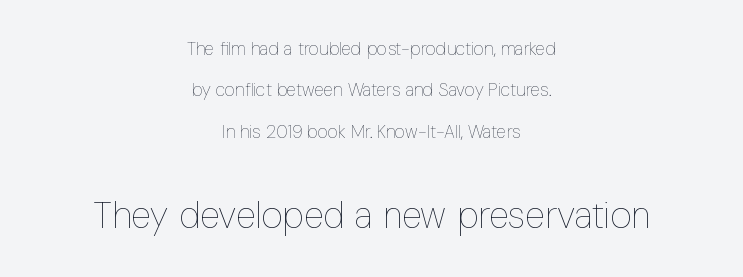
{"italic": "no", "bold": "no", "weight": "thin", "width": "condensed", "stroke_contrast": "low", "x_height": "medium", "monospaced": "no", "underline": "no", "align": "center", "line_spacing": "loose", "line_spacing_ratio": 2.3, "letter_spacing": "normal", "letter_spacing_em": 0.0, "larger_block": "second", "size_ratio": 2.06, "glyph_px": 37}
